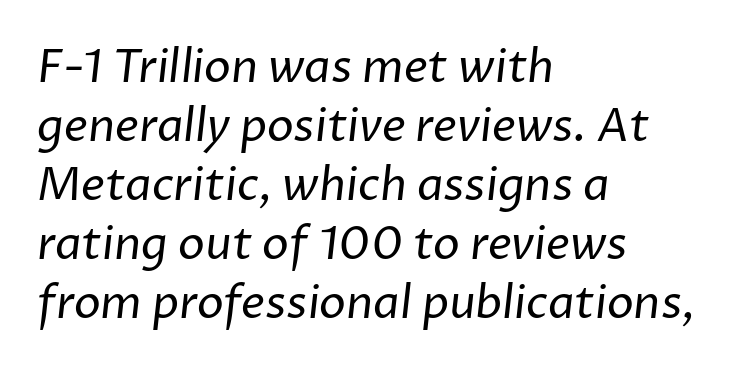
{"serif": "no", "bold": "no", "weight": "regular", "width": "normal", "stroke_contrast": "low", "x_height": "medium", "monospaced": "no", "underline": "no", "align": "left", "line_spacing": "normal", "line_spacing_ratio": 1.31, "letter_spacing": "normal", "letter_spacing_em": 0.0, "glyph_px": 45}
